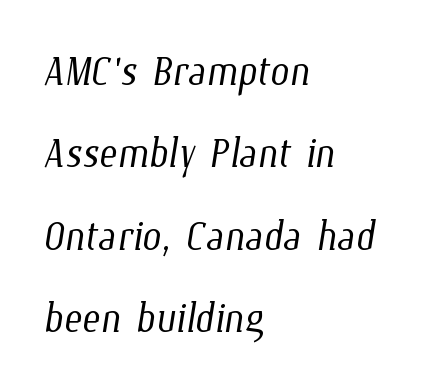
{"bold": "no", "weight": "light", "width": "condensed", "stroke_contrast": "low", "x_height": "medium", "monospaced": "no", "underline": "no", "align": "left", "line_spacing": "normal", "line_spacing_ratio": 1.5, "letter_spacing": "normal", "letter_spacing_em": 0.0, "glyph_px": 55}
